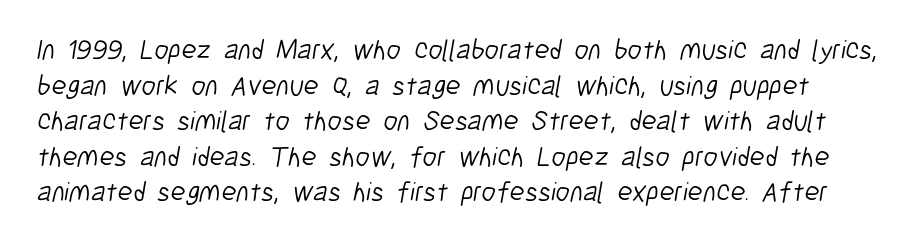
{"serif": "no", "bold": "no", "weight": "light", "width": "condensed", "stroke_contrast": "low", "x_height": "medium", "monospaced": "no", "underline": "no", "line_spacing": "normal", "line_spacing_ratio": 1.27, "letter_spacing": "normal", "letter_spacing_em": 0.0, "glyph_px": 28}
